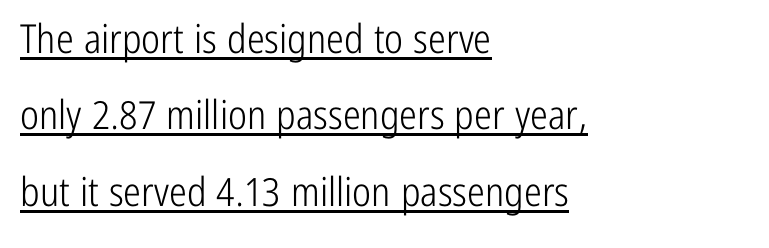
The image shows 40 px light, condensed sans-serif type, upright; set left-aligned, loose line spacing (1.91x), normal letter spacing, underlined; low stroke contrast and a medium x-height.
